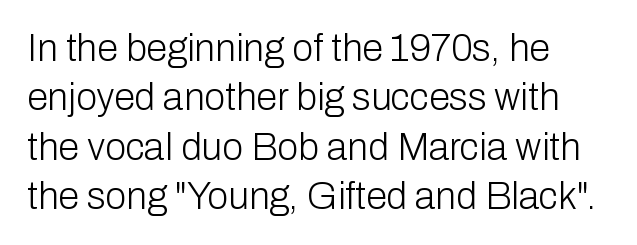
The vertical gap from one line to the next is medium. This reads as an unemphasized weight, regular at the heaviest. Is this a fixed-width face? No — the glyphs have proportional, varying widths. These lines keep a tight, regular rhythm from letter to letter. Does the type have serifs? No, each stem ends abruptly.
